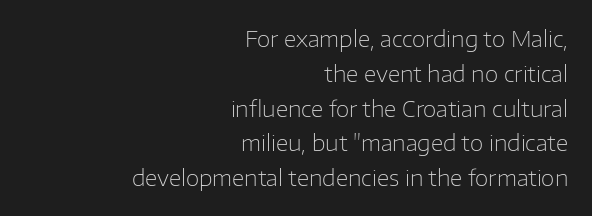
Q: Is the text bold? A: No.
Q: Is the text italic (slanted)? A: No, it is upright.
Q: Is the text underlined? A: No.
Q: How is the paragraph aligned? A: Right-aligned.
Q: Is the spacing between letters normal or unusually wide? A: Normal.
Q: Is the spacing between lines tight, normal or loose? A: Normal.
